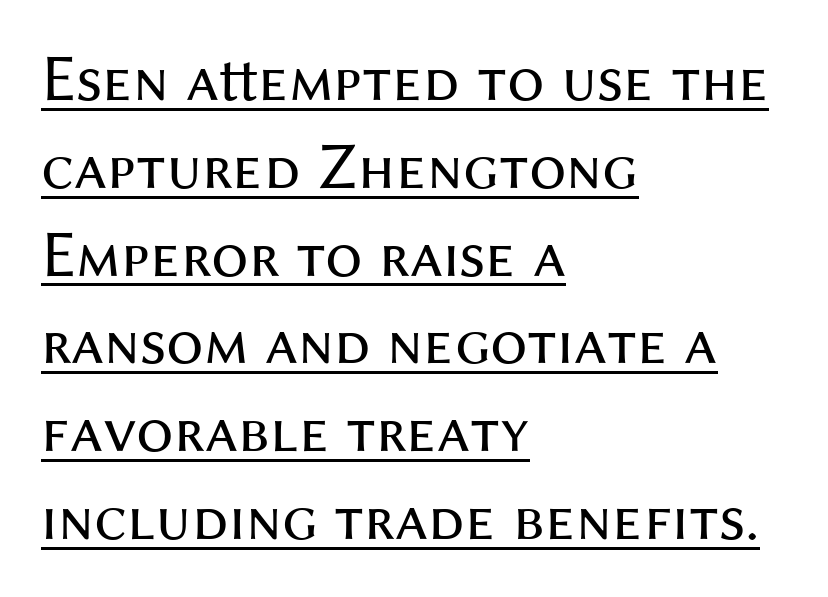
The image shows 66 px regular-weight sans-serif type, upright; set left-aligned, normal line spacing (1.33x), normal letter spacing, underlined; medium stroke contrast and a medium x-height.
